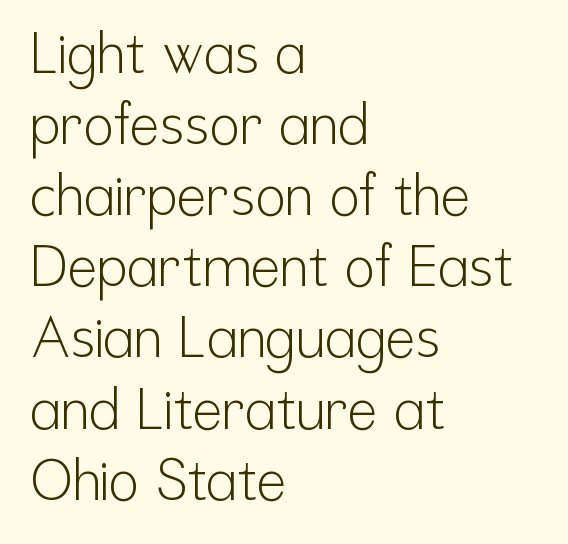
The line texture is even and compact thanks to regular tracking. Line beginnings align vertically; line endings do not. The typesetting does not lean heavy: it is not bold. The rows are spaced the way most documents space them.
